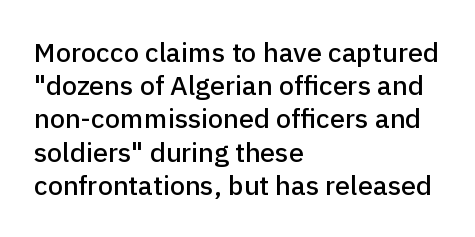
Q: Is the text italic (slanted)? A: No, it is upright.
Q: Is the text underlined? A: No.
Q: How is the paragraph aligned? A: Left-aligned.
Q: Is the spacing between letters normal or unusually wide? A: Normal.
